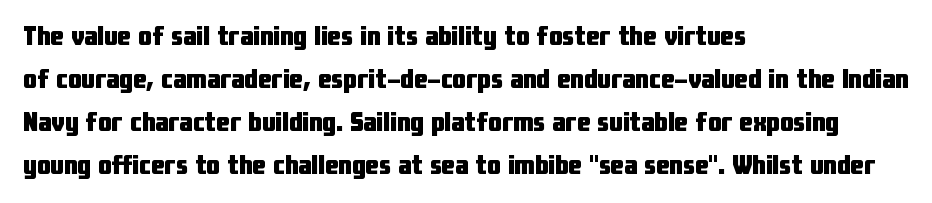
Typesetter's note: full bold, strokes at maximum text heaviness. Quick note: interline space is typical. Compared with a centered layout, this one pins lines to the left instead. Tall strokes in this sample are plumb rather than angled. The tracking reads as untouched default to a designer's eye. Has an underline been added? It has not.
